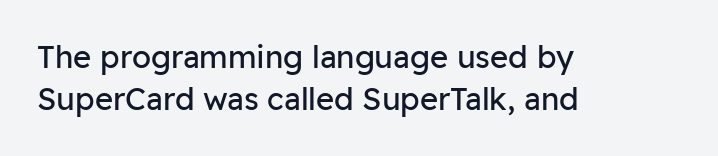
The image shows 31 px regular-weight sans-serif type, upright; set left-aligned, normal line spacing (1.37x), normal letter spacing, not underlined; low stroke contrast and a medium x-height.
